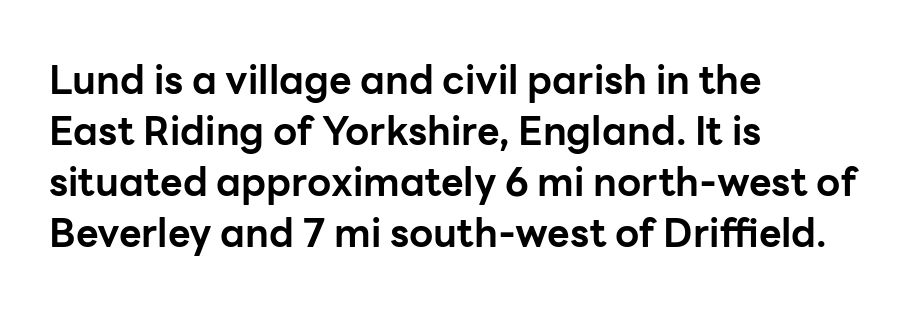
Which margin do the lines hug? The left one — the right edge is uneven. Varying glyph widths throughout — classic text-font behaviour. The specimen omits any rule beneath the text block's lines. Notice how descenders clear the ascenders below comfortably — that's standard leading.
